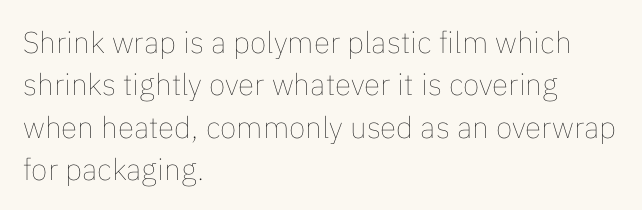
This reads as an unemphasized weight, regular at the heaviest. The passage shown stacks its lines at a standard gap. In CSS terms this would be text-align: left. Nobody touched the tracking dial on this one. Anything drawn beneath the words? Only blank space. Do the characters align in a grid? No, the font is proportional.
